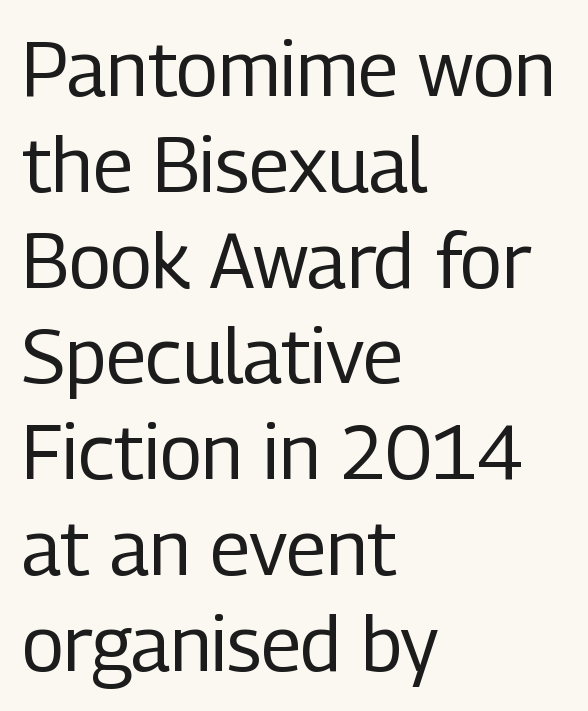
Q: Is the text bold? A: No.
Q: Is the text italic (slanted)? A: No, it is upright.
Q: Is the typeface a serif or a sans-serif typeface? A: Sans-serif.
Q: Is the text underlined? A: No.
Q: How is the paragraph aligned? A: Left-aligned.
Q: Is the spacing between letters normal or unusually wide? A: Normal.
Q: Is the spacing between lines tight, normal or loose? A: Normal.
Q: Width (condensed, normal, or wide)? A: Condensed.
Q: Stroke contrast? A: Low.
Q: x-height? A: Medium.
Q: Monospaced? A: No.
